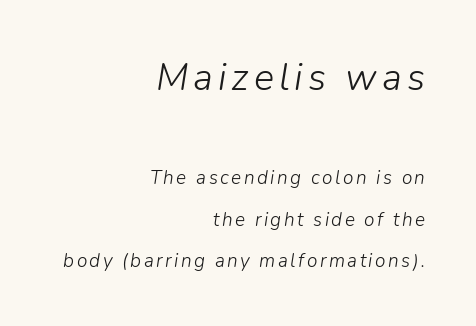
{"italic": "yes", "lean": "right", "slant_degrees": 9, "bold": "no", "weight": "light", "width": "normal", "stroke_contrast": "low", "x_height": "medium", "monospaced": "no", "underline": "no", "align": "right", "line_spacing": "loose", "line_spacing_ratio": 2.18, "larger_block": "first", "size_ratio": 2.0, "glyph_px": 38}
